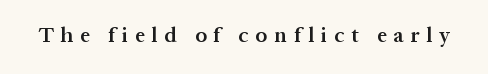
{"italic": "no", "bold": "semi", "underline": "no", "letter_spacing": "wide", "letter_spacing_em": 0.34, "glyph_px": 21}
